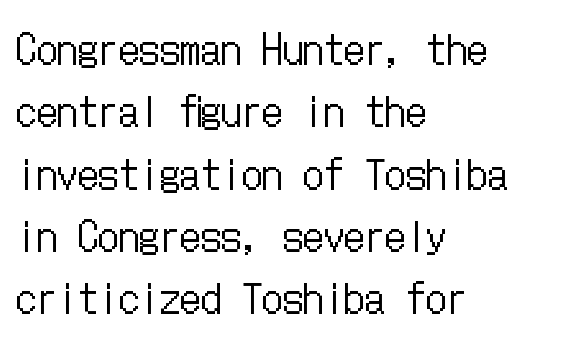
{"italic": "no", "bold": "no", "weight": "regular", "width": "condensed", "stroke_contrast": "low", "x_height": "medium", "underline": "no", "align": "left", "line_spacing": "normal", "line_spacing_ratio": 1.52, "letter_spacing": "normal", "letter_spacing_em": 0.0, "glyph_px": 41}
